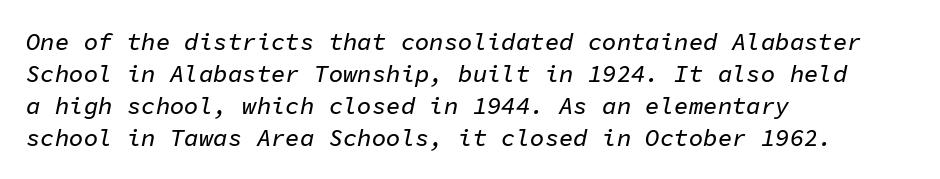
The image shows 24 px text type, italic (leaning right); set left-aligned, normal line spacing (1.33x), normal letter spacing, not underlined.
